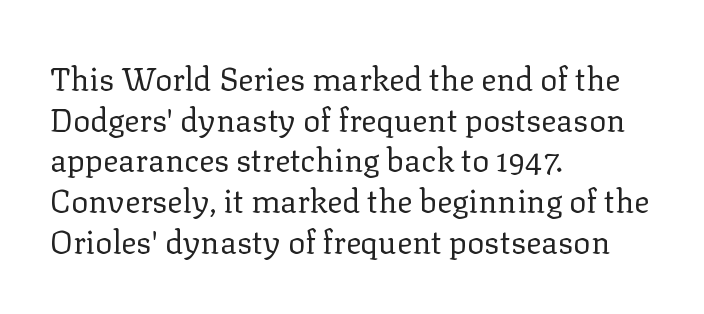
Each letter keeps its own natural width here, so spacing adapts to shape. Standard letterfit; no display-style spreading of the glyphs. Vertical strokes here are truly vertical. Compared with typical paragraphs, the rows here are spaced about the same. A quiet, ordinary-to-light weight characterises the typeface.
